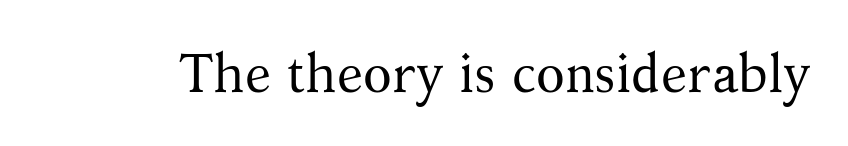
The text was rendered using a seriffed face with decorative stroke endings. On a weight scale, this lands at 450 or below. The axis of the letterforms is exactly vertical. Descender tails drop into unmarked territory.
